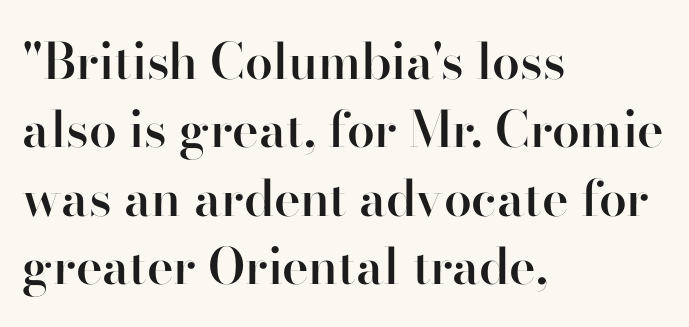
The lettering holds an erect, upright posture throughout. A bit beefed up — I'd call it semibold rather than bold. The typeface chosen for these lines omits serifs. Looks like regular typesetting: each glyph gets only the width it needs.
